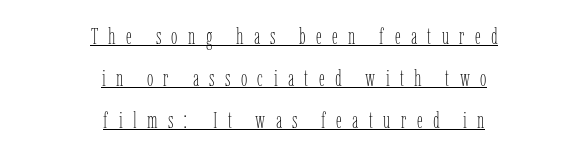
Every character sits straight up, as roman type does. The rendering positions every line midway between the sides. Compared with a typical body face, this is equally light or lighter still. A typographer would call this underscored text. Caption: expanded tracking, letters set apart.
